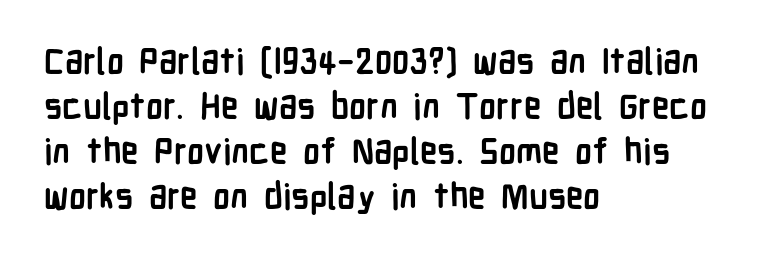
Q: Is the text bold? A: Yes.
Q: Is the text italic (slanted)? A: No, it is upright.
Q: Is the typeface a serif or a sans-serif typeface? A: Sans-serif.
Q: Is the text underlined? A: No.
Q: How is the paragraph aligned? A: Left-aligned.
Q: Is the spacing between letters normal or unusually wide? A: Normal.
Q: Is the spacing between lines tight, normal or loose? A: Normal.
Q: Width (condensed, normal, or wide)? A: Condensed.
Q: Stroke contrast? A: Low.
Q: x-height? A: Medium.
Q: Monospaced? A: No.
